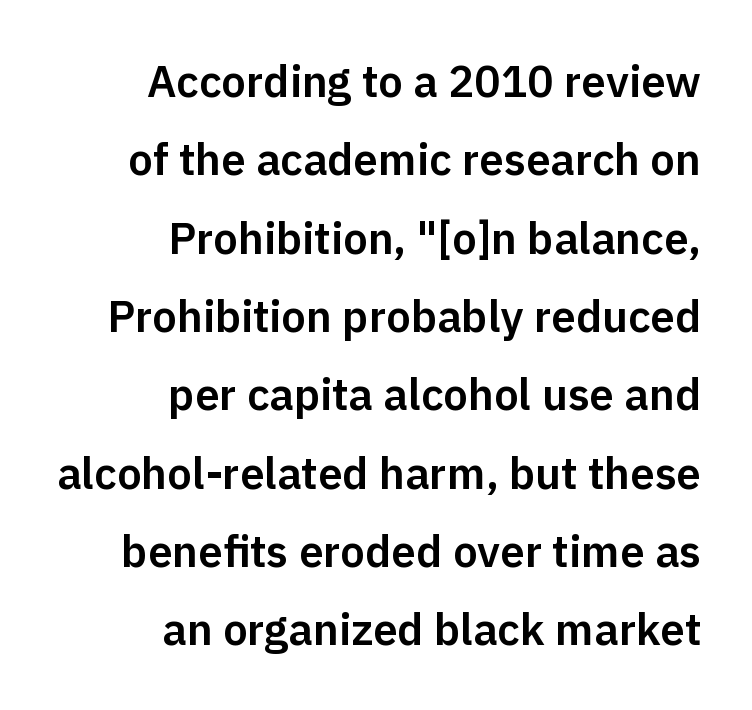
The image shows 44 px sans-serif type, upright; set right-aligned, line spacing 1.78x, normal letter spacing, not underlined; low stroke contrast and a medium x-height.
